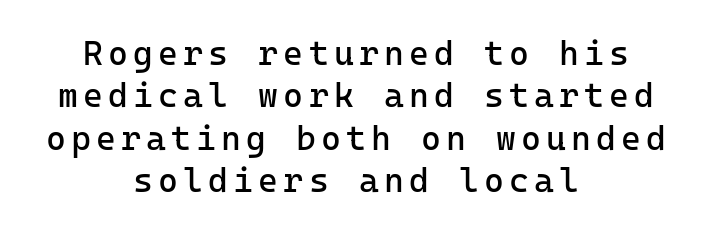
{"serif": "no", "italic": "no", "bold": "no", "weight": "regular", "width": "normal", "stroke_contrast": "low", "x_height": "medium", "underline": "no", "align": "center", "line_spacing": "normal", "line_spacing_ratio": 1.25, "glyph_px": 34}
